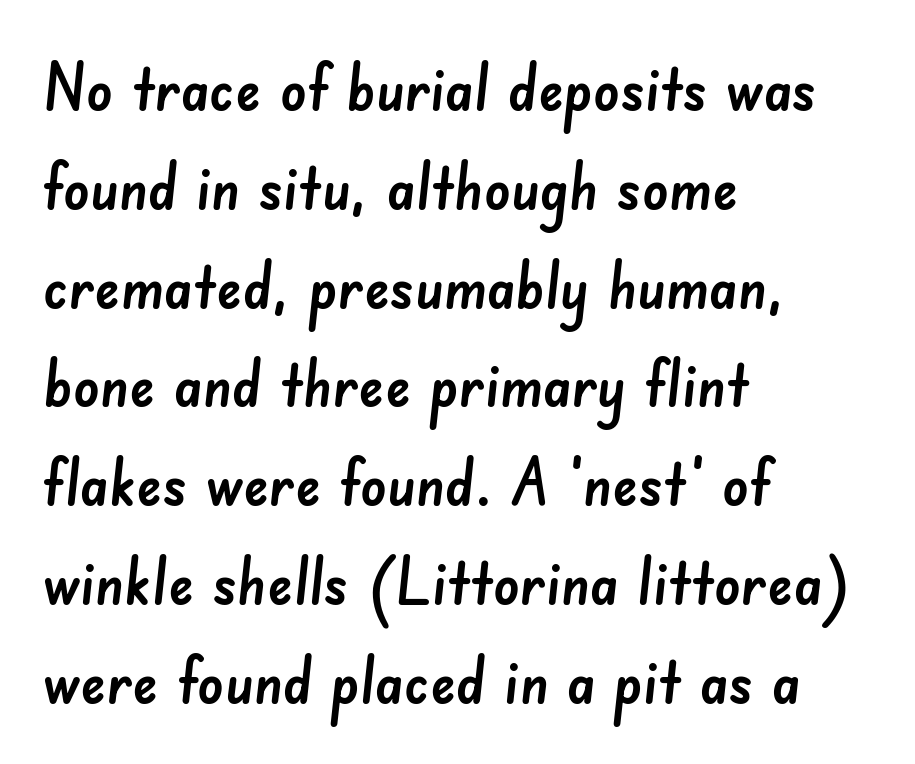
Q: Is the typeface a serif or a sans-serif typeface? A: Sans-serif.
Q: Is the text underlined? A: No.
Q: How is the paragraph aligned? A: Left-aligned.
Q: Is the spacing between letters normal or unusually wide? A: Normal.
Q: Is the spacing between lines tight, normal or loose? A: Normal.
Q: Width (condensed, normal, or wide)? A: Normal.
Q: Stroke contrast? A: Low.
Q: x-height? A: Small.
Q: Monospaced? A: No.
